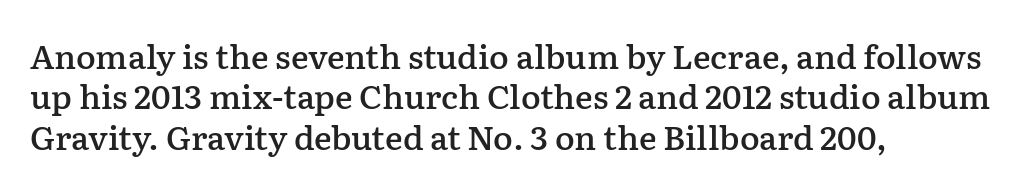
Q: Is the text bold? A: Semi-bold.
Q: Is the text italic (slanted)? A: No, it is upright.
Q: Is the typeface a serif or a sans-serif typeface? A: Serif.
Q: Is the text underlined? A: No.
Q: How is the paragraph aligned? A: Left-aligned.
Q: Is the spacing between letters normal or unusually wide? A: Normal.
Q: Width (condensed, normal, or wide)? A: Normal.
Q: Stroke contrast? A: Low.
Q: x-height? A: Medium.
Q: Monospaced? A: No.
